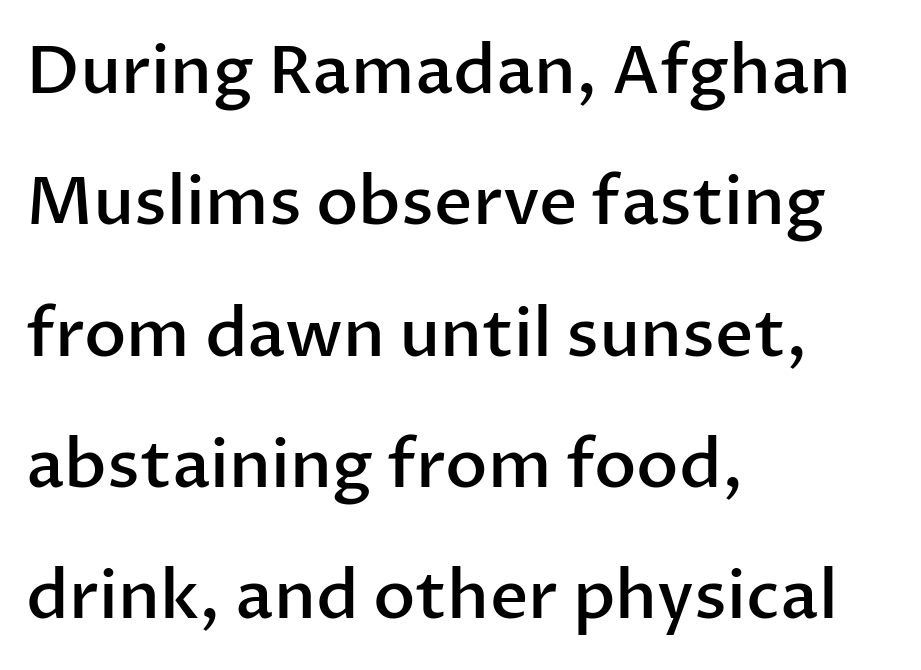
{"serif": "no", "italic": "no", "bold": "semi", "weight": "semibold", "width": "normal", "stroke_contrast": "low", "x_height": "medium", "monospaced": "no", "underline": "no", "align": "left", "line_spacing": "loose", "line_spacing_ratio": 1.96, "letter_spacing": "normal", "letter_spacing_em": 0.0, "glyph_px": 67}
